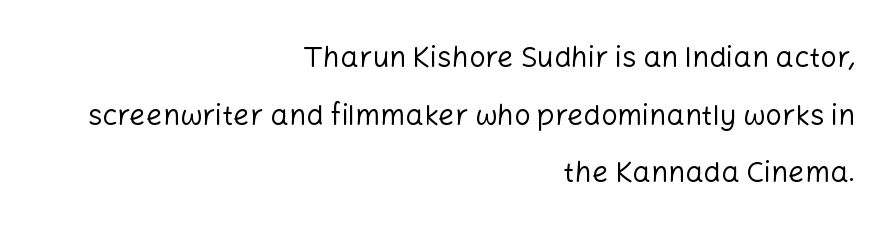
The image shows 29 px regular-weight sans-serif type, upright; set right-aligned, loose line spacing (1.99x), normal letter spacing, not underlined; low stroke contrast and a medium x-height.
